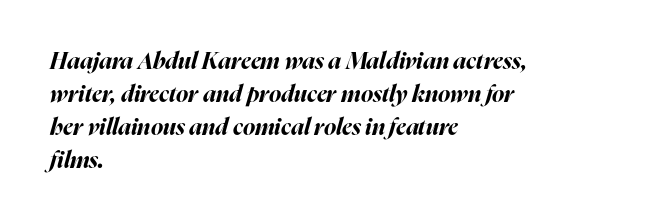
The letterforms sit shoulder to shoulder at normal distance. Notice how the stems are inclined rather than vertical — that's the hallmark of italics. Unmarked baselines from the first word to the last. Is the block centered? No — it sits flush against the left margin.
